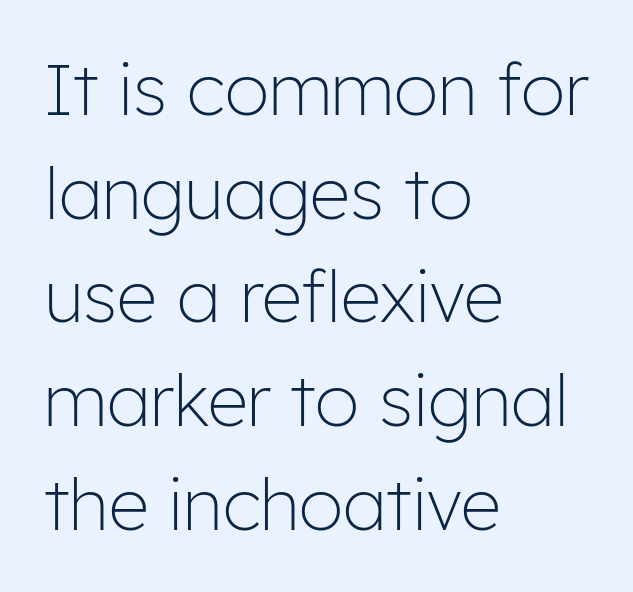
The image shows 71 px light sans-serif type, upright; set left-aligned, normal line spacing (1.46x), normal letter spacing, not underlined; low stroke contrast and a medium x-height.
